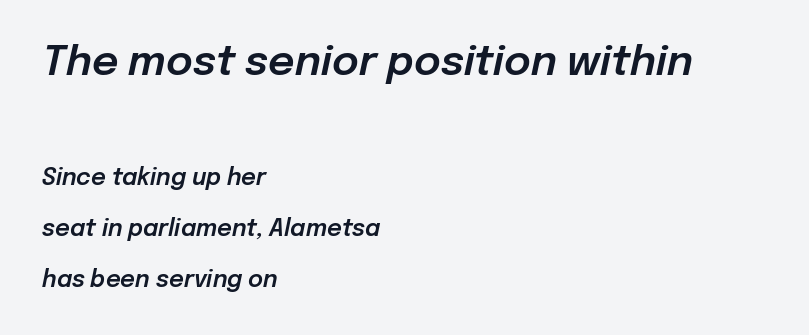
{"italic": "yes", "lean": "right", "slant_degrees": 12, "width": "normal", "stroke_contrast": "low", "x_height": "medium", "monospaced": "no", "underline": "no", "align": "left", "line_spacing": "loose", "line_spacing_ratio": 2.22, "letter_spacing": "normal", "letter_spacing_em": 0.0, "larger_block": "first", "size_ratio": 1.78, "glyph_px": 41}
